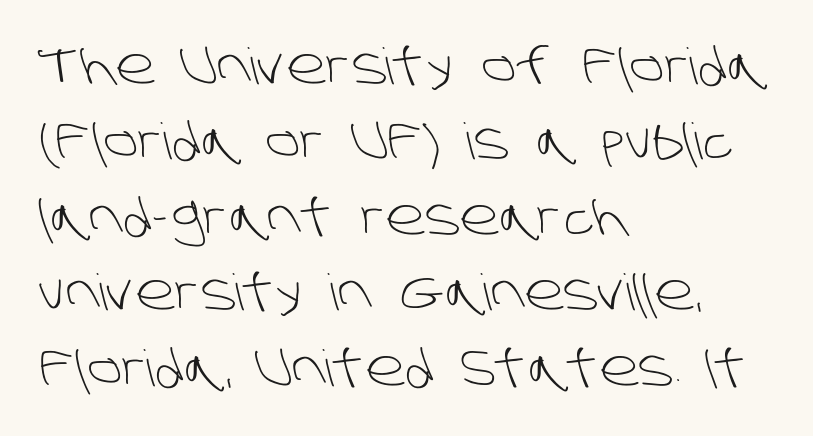
Q: Is the text bold? A: No.
Q: Is the typeface a serif or a sans-serif typeface? A: Sans-serif.
Q: Is the text underlined? A: No.
Q: How is the paragraph aligned? A: Left-aligned.
Q: Is the spacing between letters normal or unusually wide? A: Normal.
Q: Is the spacing between lines tight, normal or loose? A: Normal.
Q: Width (condensed, normal, or wide)? A: Normal.
Q: Stroke contrast? A: Low.
Q: x-height? A: Large.
Q: Monospaced? A: No.
